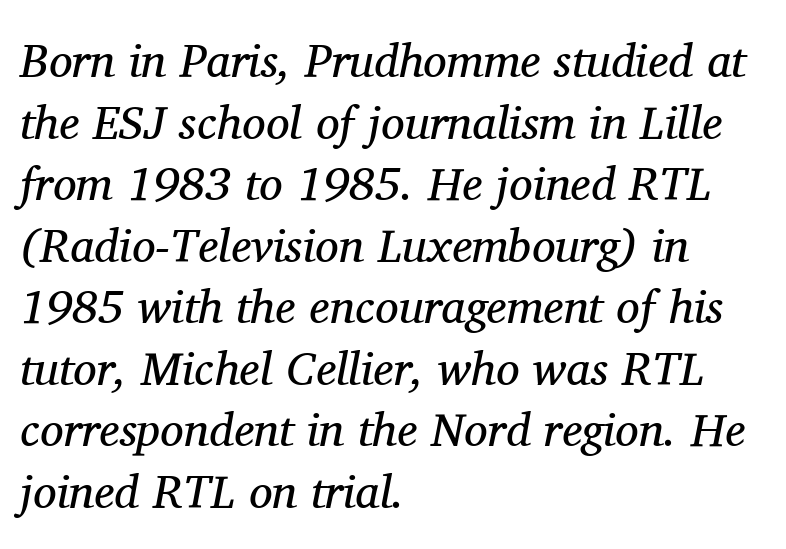
Q: Is the text bold? A: No.
Q: Is the text italic (slanted)? A: Yes, it leans right by about 11 degrees.
Q: Is the typeface a serif or a sans-serif typeface? A: Serif.
Q: Is the text underlined? A: No.
Q: How is the paragraph aligned? A: Left-aligned.
Q: Is the spacing between letters normal or unusually wide? A: Normal.
Q: Is the spacing between lines tight, normal or loose? A: Normal.
Q: Width (condensed, normal, or wide)? A: Normal.
Q: Stroke contrast? A: Medium.
Q: x-height? A: Medium.
Q: Monospaced? A: No.
